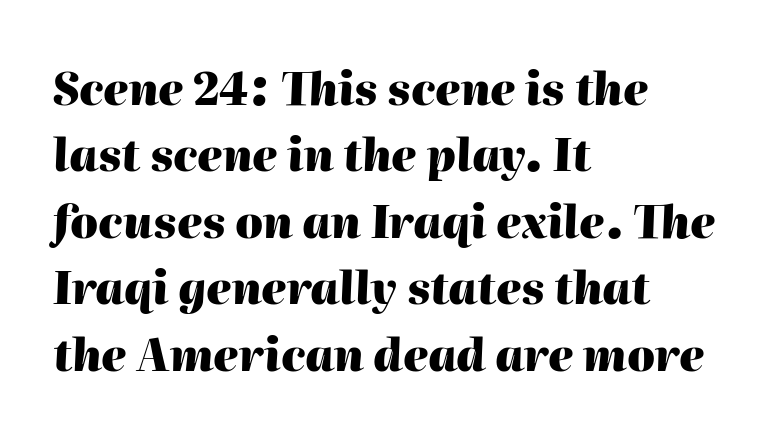
The image shows 44 px heavy type, italic (leaning right); set left-aligned, normal line spacing (1.51x), normal letter spacing, not underlined; high stroke contrast and a medium x-height.
